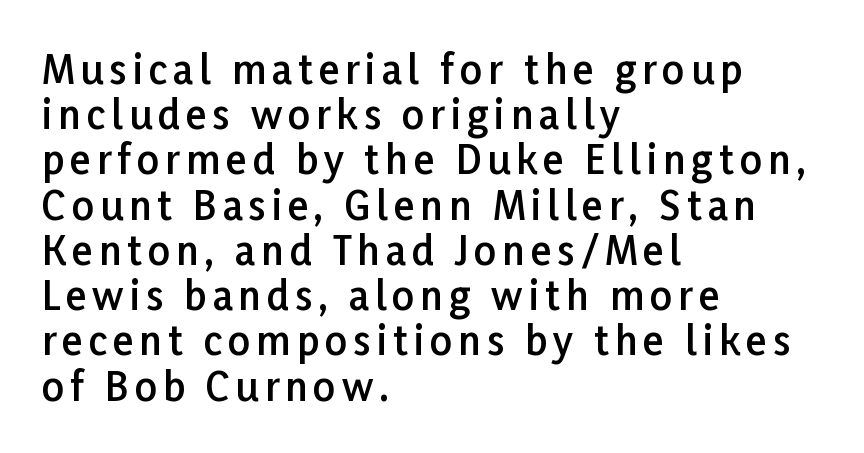
Ascenders rise straight up at ninety degrees. What kind of face is this? One without serifs — a sans. Typesetter's note: demi weight, one step under bold. Teacher's note: observe the even left margin — that is flush-left alignment. Only glyphs here, with clear space below each row.
